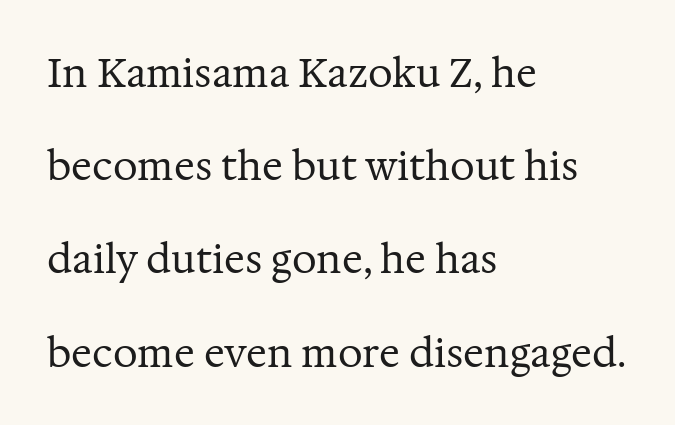
Q: Is the text bold? A: No.
Q: Is the text italic (slanted)? A: No, it is upright.
Q: Is the typeface a serif or a sans-serif typeface? A: Serif.
Q: Is the text underlined? A: No.
Q: How is the paragraph aligned? A: Left-aligned.
Q: Is the spacing between letters normal or unusually wide? A: Normal.
Q: Is the spacing between lines tight, normal or loose? A: Loose.
Q: Width (condensed, normal, or wide)? A: Normal.
Q: Stroke contrast? A: Medium.
Q: x-height? A: Medium.
Q: Monospaced? A: No.
